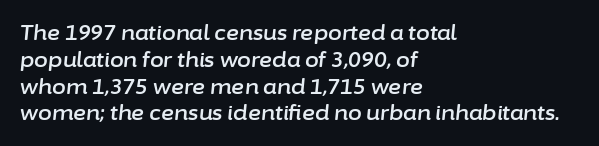
The zone under the glyphs is completely vacant. Students, note that the glyphs here touch the page at normal intervals. This rendering uses left alignment, leaving the right contour irregular. Italic? Definitely — the glyphs are oblique.
